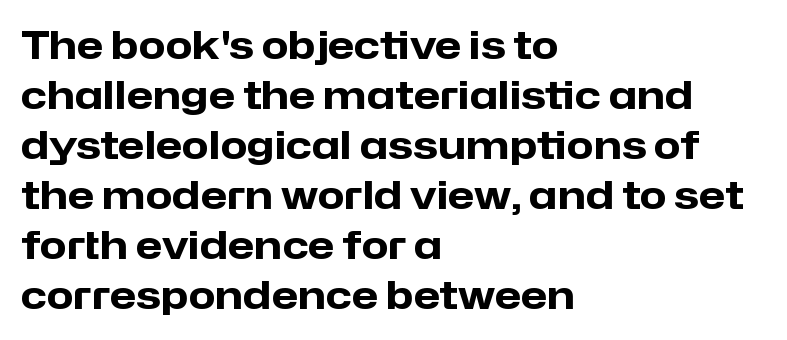
Underlining? Definitely not there. The letters are bold, with thick, heavy strokes. Italic: no, the glyphs are upright roman. Is the letter spacing exaggerated? No — it looks like the ordinary default. Looks like regular typesetting: each glyph gets only the width it needs.
